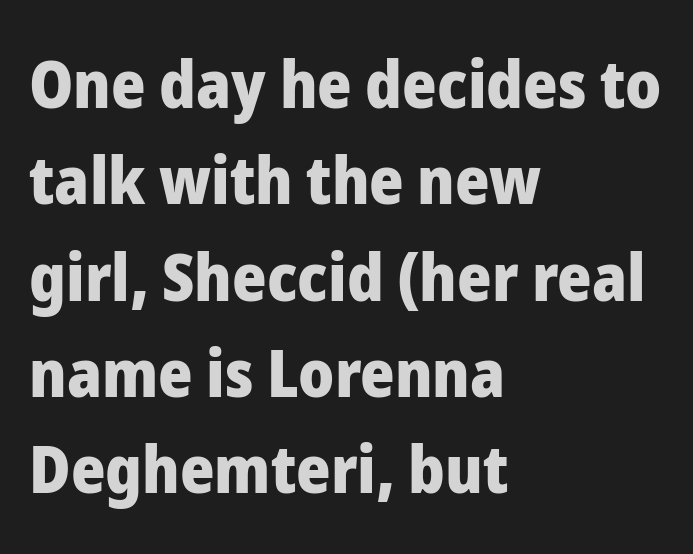
Q: Is the text bold? A: Yes.
Q: Is the text italic (slanted)? A: No, it is upright.
Q: Is the typeface a serif or a sans-serif typeface? A: Sans-serif.
Q: Is the text underlined? A: No.
Q: How is the paragraph aligned? A: Left-aligned.
Q: Is the spacing between letters normal or unusually wide? A: Normal.
Q: Is the spacing between lines tight, normal or loose? A: Normal.
Q: Width (condensed, normal, or wide)? A: Normal.
Q: Stroke contrast? A: Low.
Q: x-height? A: Medium.
Q: Monospaced? A: No.
